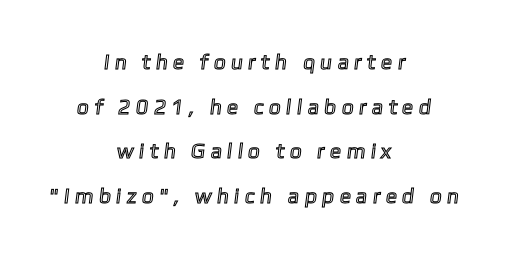
{"underline": "no", "align": "center", "line_spacing": "loose", "line_spacing_ratio": 2.13, "letter_spacing": "wide", "letter_spacing_em": 0.33, "glyph_px": 21}
